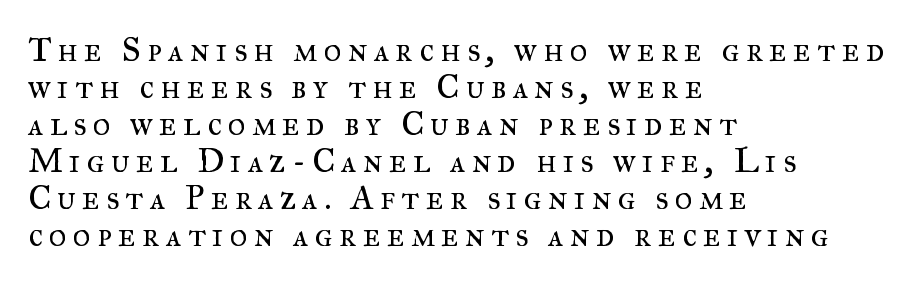
The image shows 34 px regular-weight serif type, upright; set left-aligned, tight line spacing (1.09x), not underlined; medium stroke contrast and a small x-height.
